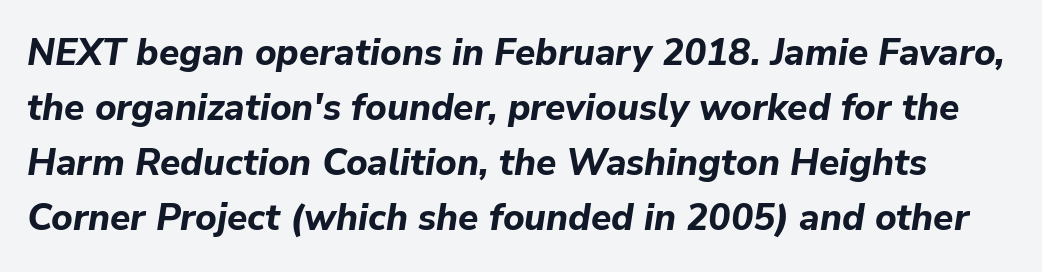
{"italic": "yes", "lean": "right", "slant_degrees": 9, "bold": "yes", "weight": "bold", "width": "normal", "stroke_contrast": "low", "x_height": "medium", "monospaced": "no", "underline": "no", "line_spacing": "normal", "line_spacing_ratio": 1.49, "letter_spacing": "normal", "letter_spacing_em": 0.0, "glyph_px": 37}
